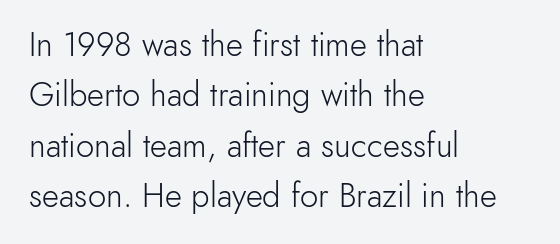
Leftover space on each line is placed entirely after the last word. The face used here is proportionally spaced, like ordinary book or web type. You can tell from the bare stems that sans-serif type was used. The glyphs are unaccompanied by any horizontal stroke below them. The letterforms sit shoulder to shoulder at normal distance.
